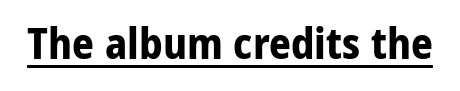
{"serif": "no", "italic": "no", "bold": "yes", "weight": "bold", "width": "condensed", "stroke_contrast": "low", "x_height": "large", "monospaced": "no", "underline": "yes", "letter_spacing": "normal", "letter_spacing_em": 0.0, "glyph_px": 43}
